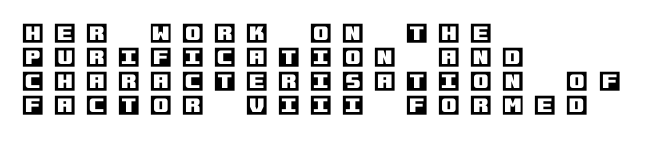
The image shows 22 px text type, upright; set left-aligned, tight line spacing (1.09x), unusually wide letter spacing (+0.48 em), not underlined.
